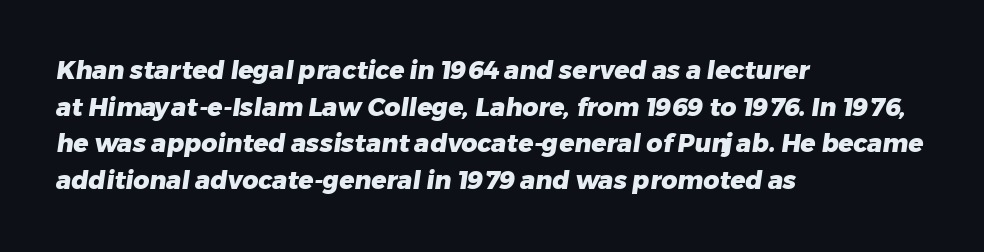
The image shows 25 px bold type; set left-aligned, normal line spacing (1.47x), normal letter spacing, not underlined.
